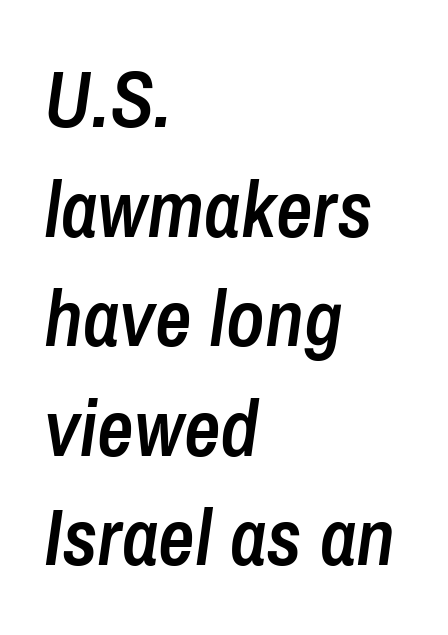
Here the designer chose a conventional face with non-uniform glyph widths. The lines are quadded left. These lines were composed using italics. The line-height multiplier appears to be the usual default.
